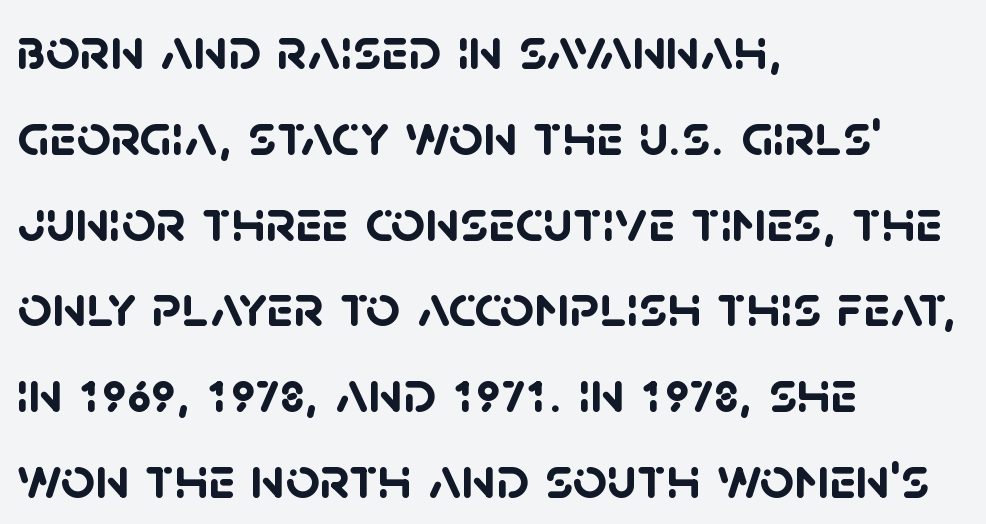
The block of text has a typical density, with ordinary space between rows. A full-strength bold gives these letters their thick strokes. Glyph-to-glyph distance matches everyday printed text. The text block is weighted toward the left margin, trailing off unevenly rightward. Just letters on the line, the space beneath them empty. A typesetter would call this proportional, since set widths differ per character.
